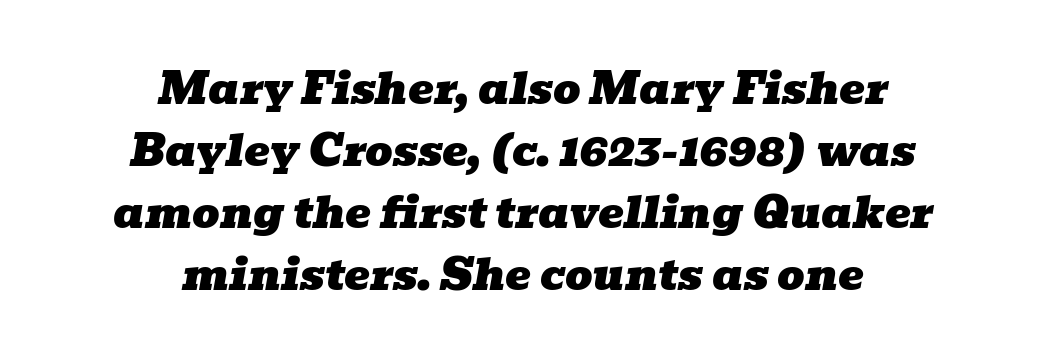
The space beneath each line is pristine and unruled. Casual observation: everything's sitting right in the middle. The face used here has a pronounced slope to its letters. Observe the ordinary spacing: letters are neighbours, not strangers. The rendering uses natural spacing where letterforms have individual widths. Stroke terminals: seriffed.
